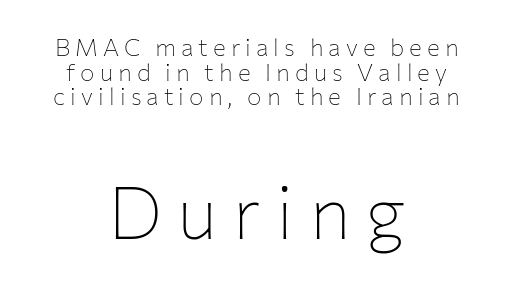
The image shows 73 px thin sans-serif type, upright; set centered, tight line spacing (1.03x), unusually wide letter spacing (+0.21 em), not underlined; the second (bottom) block is 3.04x larger; low stroke contrast and a medium x-height.
